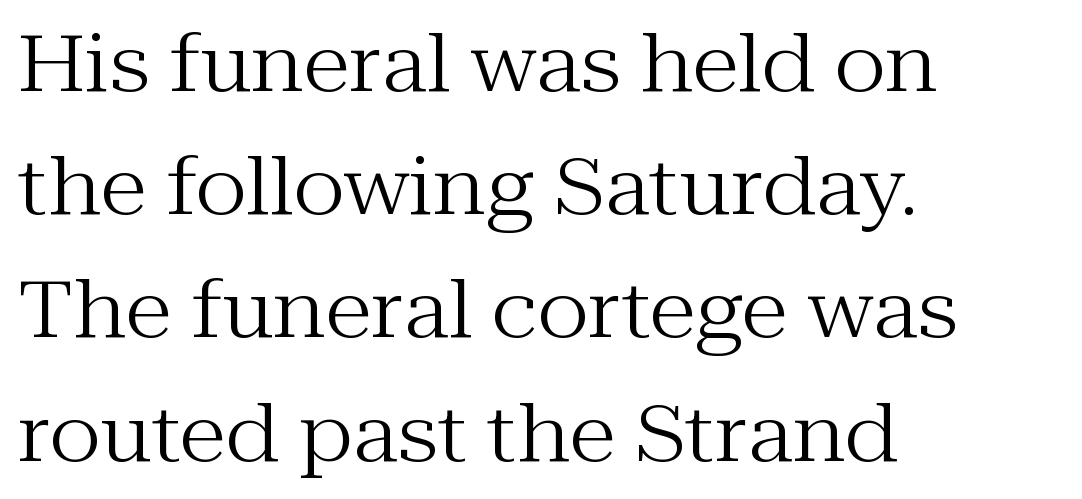
{"serif": "yes", "italic": "no", "bold": "no", "weight": "regular", "width": "normal", "stroke_contrast": "medium", "x_height": "medium", "monospaced": "no", "underline": "no", "align": "left", "line_spacing": "normal", "line_spacing_ratio": 1.58, "letter_spacing": "normal", "letter_spacing_em": 0.0, "glyph_px": 78}
